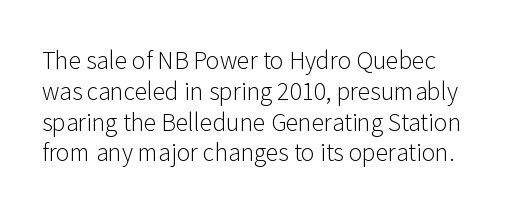
Compared with a typical body face, this is equally light or lighter still. Rule under the text: the space is simply empty. Characters follow at the spacing the type designer built in. Each new line begins a customary step beneath the previous one. Posture: vertical.
